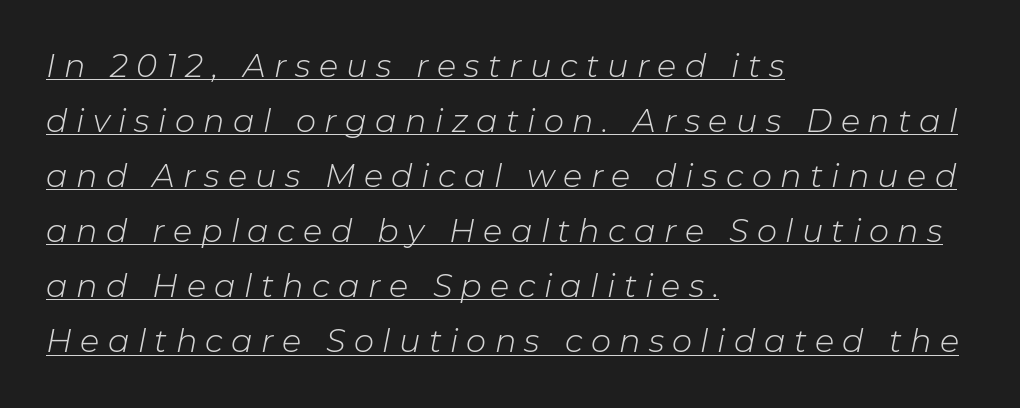
{"italic": "yes", "lean": "right", "slant_degrees": 11, "bold": "no", "weight": "light", "width": "normal", "stroke_contrast": "low", "x_height": "medium", "monospaced": "no", "underline": "yes", "align": "left", "line_spacing_ratio": 1.72, "letter_spacing": "wide", "letter_spacing_em": 0.26, "glyph_px": 32}
